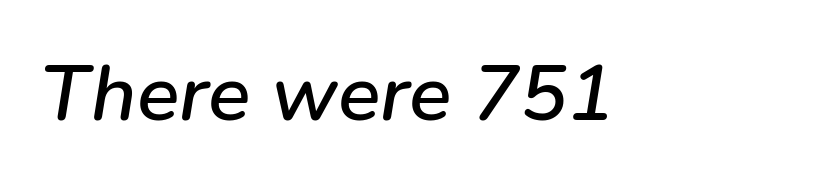
{"italic": "yes", "lean": "right", "slant_degrees": 9, "width": "normal", "stroke_contrast": "low", "x_height": "medium", "monospaced": "no", "underline": "no", "letter_spacing": "normal", "letter_spacing_em": 0.0, "glyph_px": 79}
